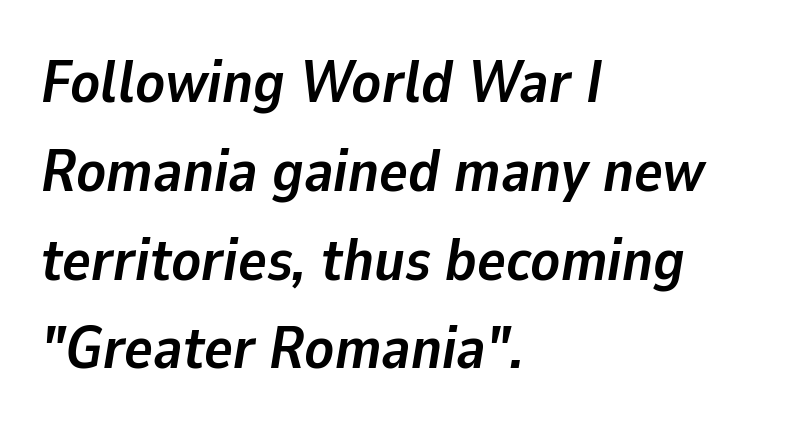
{"italic": "yes", "lean": "right", "slant_degrees": 9, "bold": "yes", "weight": "semibold", "width": "normal", "stroke_contrast": "low", "x_height": "medium", "monospaced": "no", "underline": "no", "align": "left", "line_spacing": "normal", "line_spacing_ratio": 1.48, "letter_spacing": "normal", "letter_spacing_em": 0.0, "glyph_px": 60}
